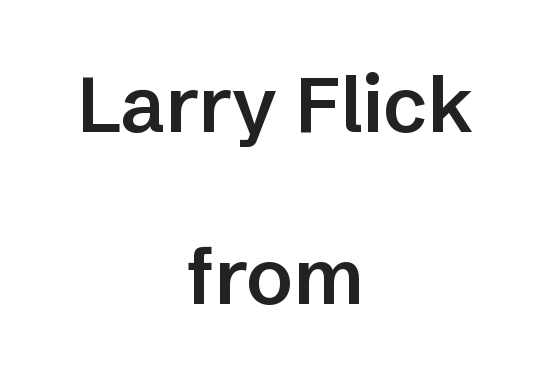
Q: Is the text bold? A: Semi-bold.
Q: Is the text italic (slanted)? A: No, it is upright.
Q: Is the typeface a serif or a sans-serif typeface? A: Sans-serif.
Q: Is the text underlined? A: No.
Q: How is the paragraph aligned? A: Centered.
Q: Is the spacing between letters normal or unusually wide? A: Normal.
Q: Is the spacing between lines tight, normal or loose? A: Loose.
Q: Width (condensed, normal, or wide)? A: Normal.
Q: Stroke contrast? A: Low.
Q: x-height? A: Medium.
Q: Monospaced? A: No.
